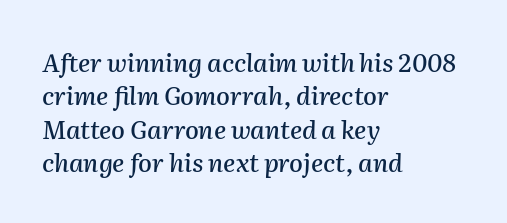
Beneath every word, the page is bare. Each new line begins a customary step beneath the previous one. An italicized treatment has been applied to the whole sample. The rag falls on the right side of this text block. The letters sit at their default tracking, neither squeezed nor spread.
